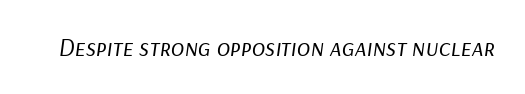
The image shows 25 px text type, italic (leaning right); set normal letter spacing, not underlined.
